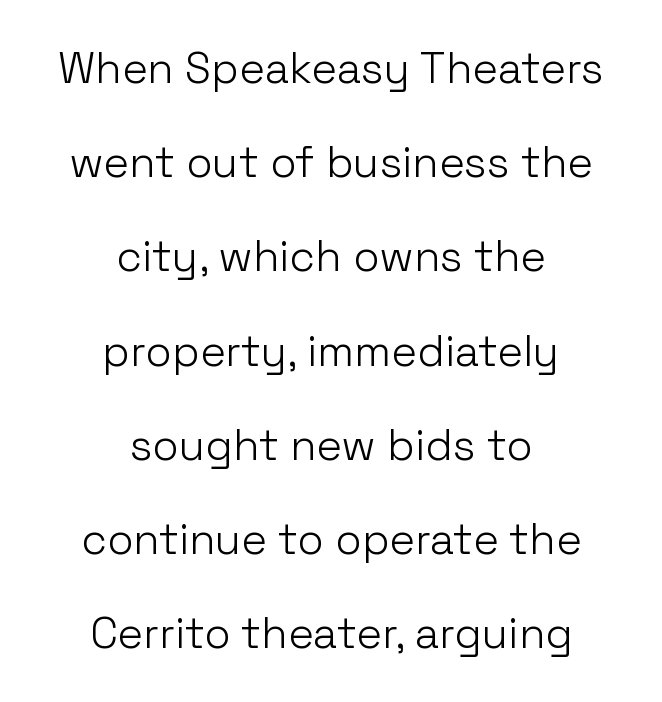
The image shows 43 px light sans-serif type, upright; set centered, loose line spacing (2.19x), normal letter spacing, not underlined; low stroke contrast and a medium x-height.
